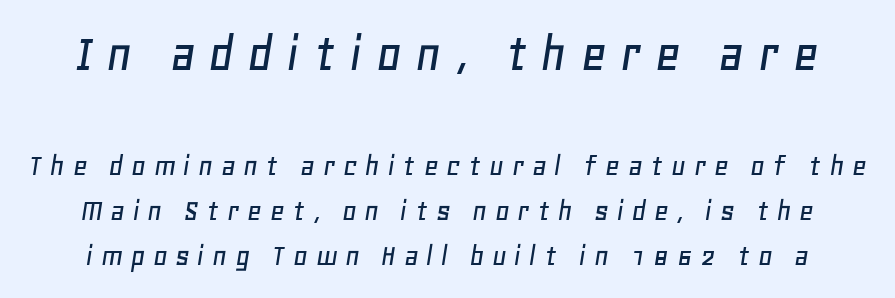
{"italic": "yes", "lean": "right", "slant_degrees": 11, "width": "normal", "stroke_contrast": "low", "x_height": "large", "monospaced": "no", "underline": "no", "line_spacing": "normal", "line_spacing_ratio": 1.41, "letter_spacing": "wide", "letter_spacing_em": 0.23, "larger_block": "first", "size_ratio": 1.75, "glyph_px": 56}
